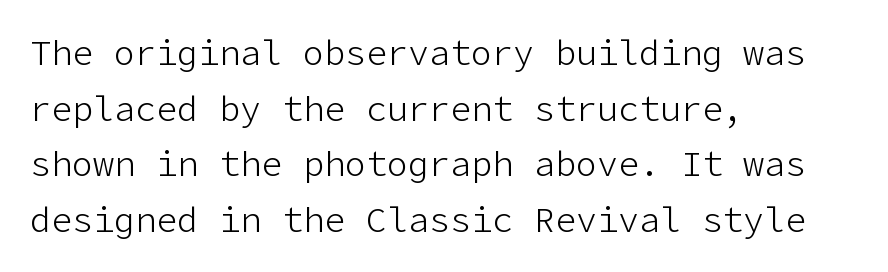
Q: Is the text bold? A: No.
Q: Is the text italic (slanted)? A: No, it is upright.
Q: Is the typeface a serif or a sans-serif typeface? A: Sans-serif.
Q: Is the text underlined? A: No.
Q: How is the paragraph aligned? A: Left-aligned.
Q: Is the spacing between letters normal or unusually wide? A: Normal.
Q: Is the spacing between lines tight, normal or loose? A: Normal.
Q: Width (condensed, normal, or wide)? A: Normal.
Q: Stroke contrast? A: Low.
Q: x-height? A: Medium.
